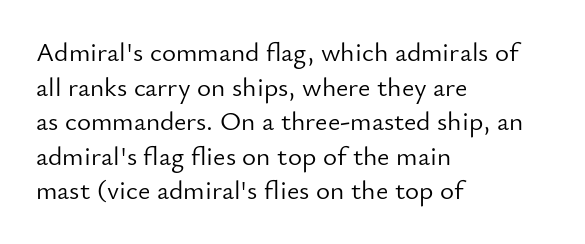
The block of text has a typical density, with ordinary space between rows. Which margin do the lines hug? The left one — the right edge is uneven. The space directly below the letters is spotless. This is the regular roman posture of the typeface. Does extra space separate the letters? No, they use regular spacing.
